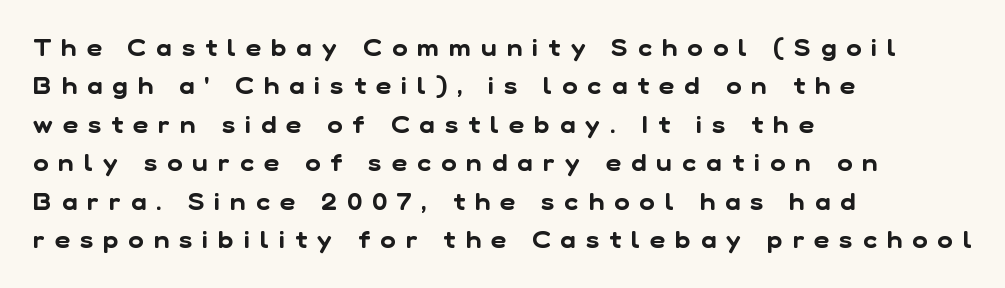
Q: Is the text underlined? A: No.
Q: How is the paragraph aligned? A: Left-aligned.
Q: Is the spacing between letters normal or unusually wide? A: Unusually wide.
Q: Is the spacing between lines tight, normal or loose? A: Normal.
